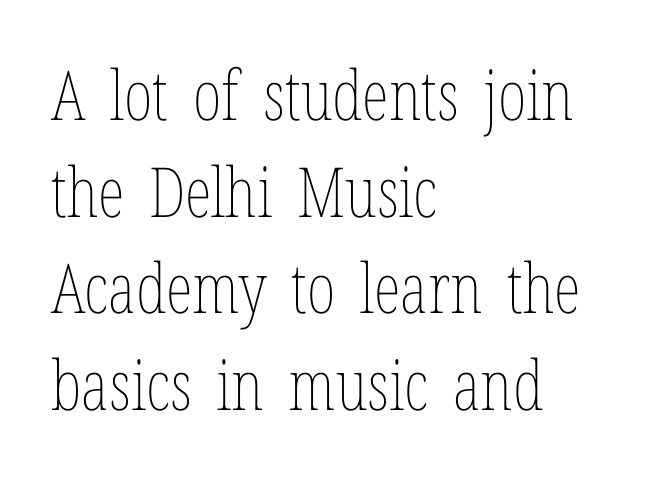
{"italic": "no", "bold": "no", "weight": "thin", "width": "condensed", "stroke_contrast": "low", "x_height": "medium", "monospaced": "no", "underline": "no", "align": "left", "line_spacing": "normal", "line_spacing_ratio": 1.4, "letter_spacing": "normal", "letter_spacing_em": 0.0, "glyph_px": 69}
